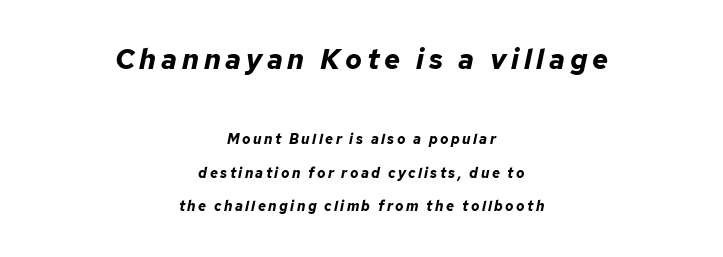
{"italic": "yes", "lean": "right", "slant_degrees": 12, "bold": "yes", "weight": "bold", "width": "normal", "stroke_contrast": "low", "x_height": "medium", "monospaced": "no", "underline": "no", "align": "center", "line_spacing": "loose", "line_spacing_ratio": 2.39, "larger_block": "first", "size_ratio": 2.0, "glyph_px": 28}
